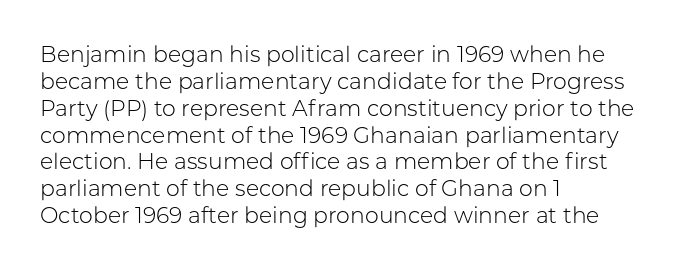
The image shows 22 px text type, upright; set left-aligned, line spacing 1.22x, normal letter spacing, not underlined.
